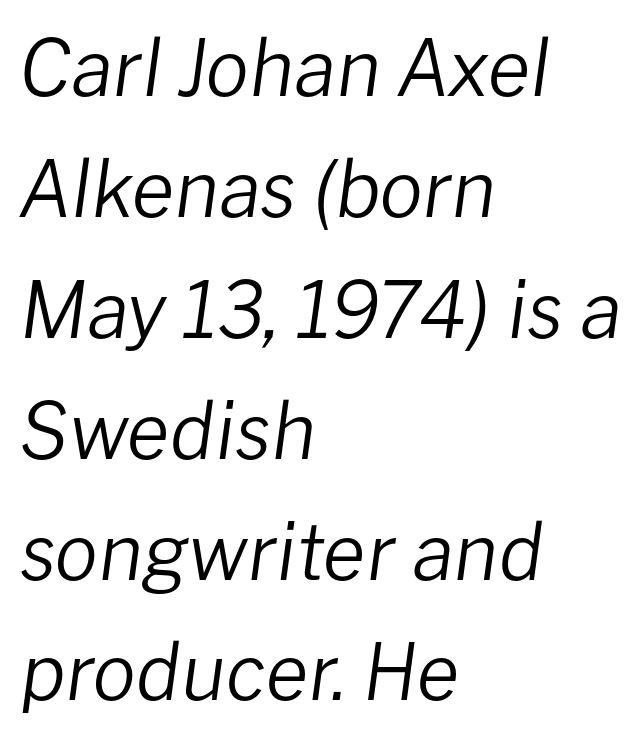
Q: Is the text bold? A: No.
Q: Is the text italic (slanted)? A: Yes, it leans right by about 8 degrees.
Q: Is the text underlined? A: No.
Q: How is the paragraph aligned? A: Left-aligned.
Q: Is the spacing between letters normal or unusually wide? A: Normal.
Q: Is the spacing between lines tight, normal or loose? A: Normal.
Q: Width (condensed, normal, or wide)? A: Normal.
Q: Stroke contrast? A: Low.
Q: x-height? A: Medium.
Q: Monospaced? A: No.
